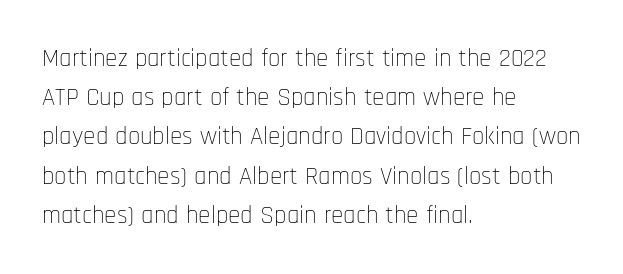
{"italic": "no", "bold": "no", "underline": "no", "align": "left", "line_spacing": "normal", "line_spacing_ratio": 1.57, "letter_spacing": "normal", "letter_spacing_em": 0.0, "glyph_px": 25}
